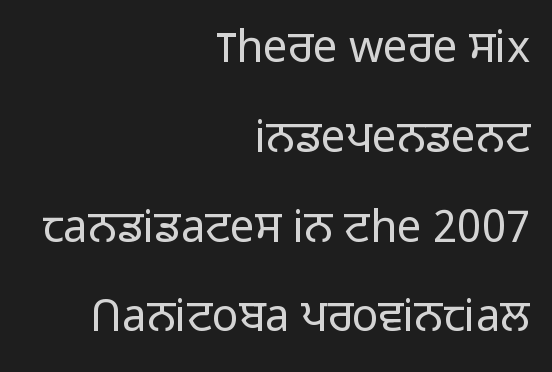
There is no visible air inserted between adjacent glyphs. Look at the bottom of the vertical strokes: they stop flat, with no serifs. The passage is arranged like a letterhead date or caption credit — flush right. If you drew a line through each stem, it would be perfectly vertical.
